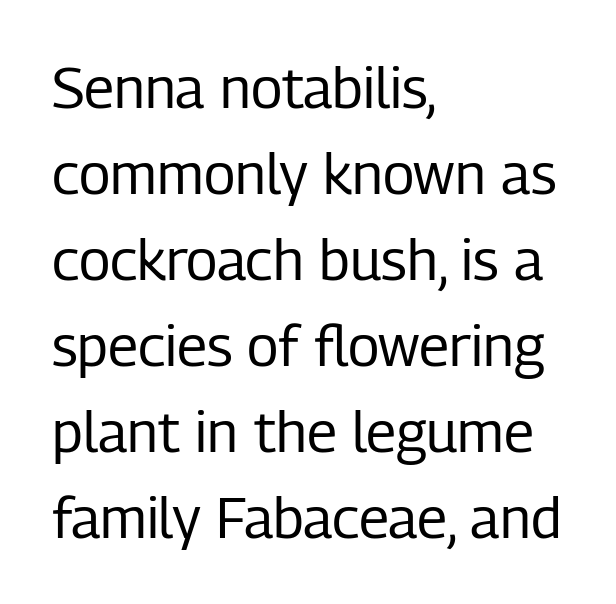
The image shows 57 px regular-weight, condensed sans-serif type, upright; set left-aligned, normal line spacing (1.51x), normal letter spacing, not underlined; low stroke contrast and a medium x-height.
